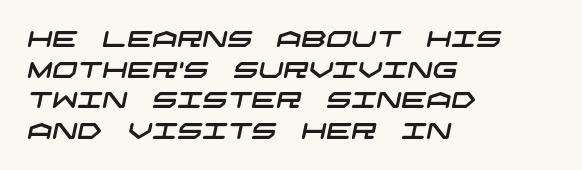
Q: Is the text underlined? A: No.
Q: How is the paragraph aligned? A: Left-aligned.
Q: Is the spacing between letters normal or unusually wide? A: Normal.
Q: Is the spacing between lines tight, normal or loose? A: Normal.
